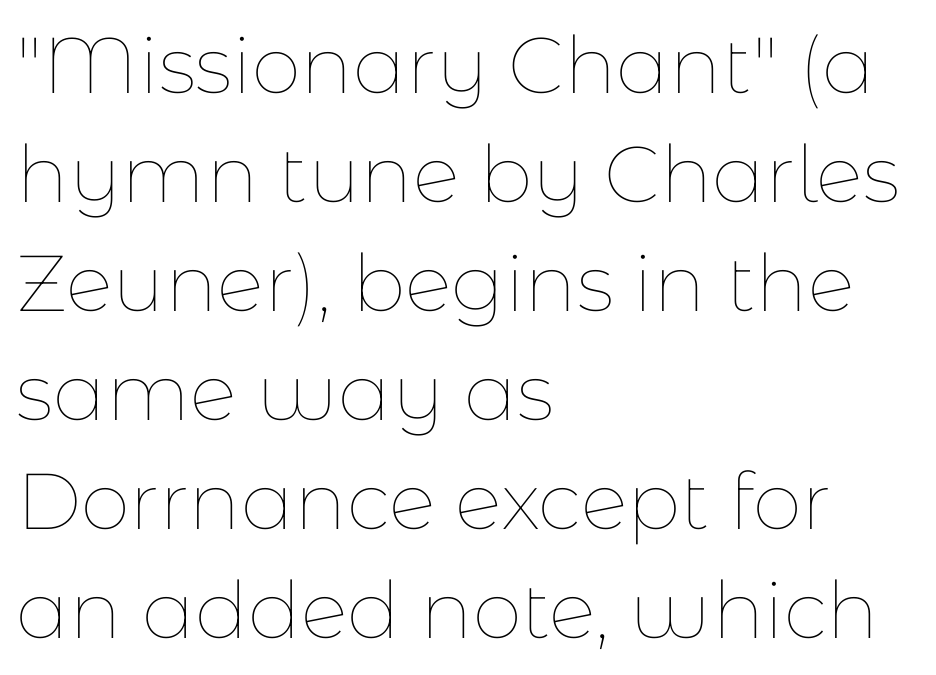
{"italic": "no", "bold": "no", "weight": "thin", "width": "normal", "stroke_contrast": "low", "x_height": "medium", "monospaced": "no", "underline": "no", "align": "left", "line_spacing": "normal", "line_spacing_ratio": 1.38, "letter_spacing": "normal", "letter_spacing_em": 0.0, "glyph_px": 79}
